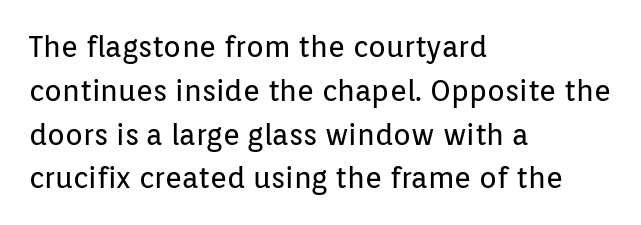
Q: Is the text bold? A: No.
Q: Is the text italic (slanted)? A: No, it is upright.
Q: Is the typeface a serif or a sans-serif typeface? A: Sans-serif.
Q: Is the text underlined? A: No.
Q: How is the paragraph aligned? A: Left-aligned.
Q: Is the spacing between letters normal or unusually wide? A: Normal.
Q: Is the spacing between lines tight, normal or loose? A: Normal.
Q: Width (condensed, normal, or wide)? A: Normal.
Q: Stroke contrast? A: Low.
Q: x-height? A: Medium.
Q: Monospaced? A: No.
